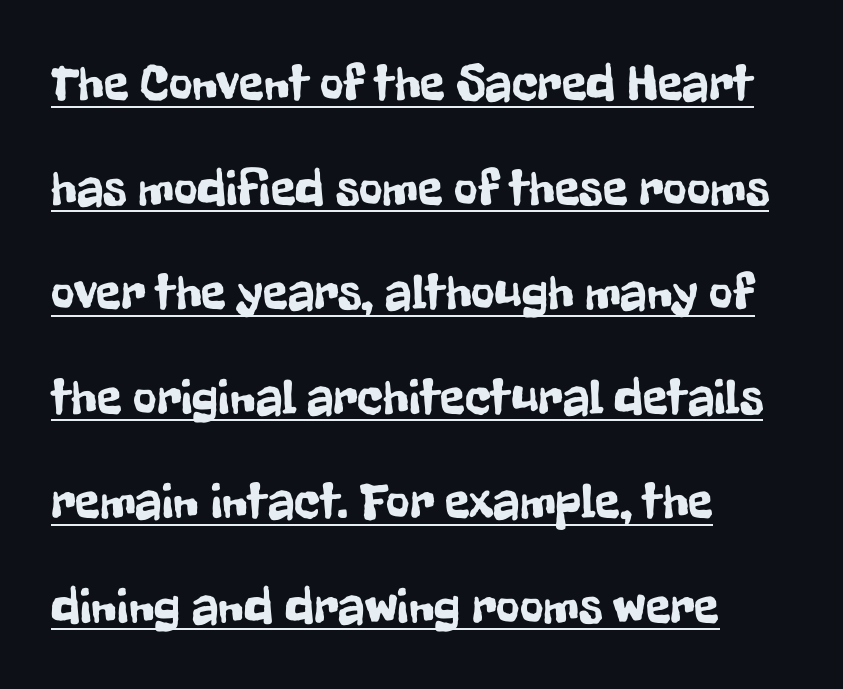
{"serif": "no", "italic": "no", "width": "condensed", "stroke_contrast": "low", "x_height": "medium", "monospaced": "no", "underline": "yes", "align": "left", "line_spacing": "loose", "line_spacing_ratio": 2.05, "letter_spacing": "normal", "letter_spacing_em": 0.0, "glyph_px": 51}
